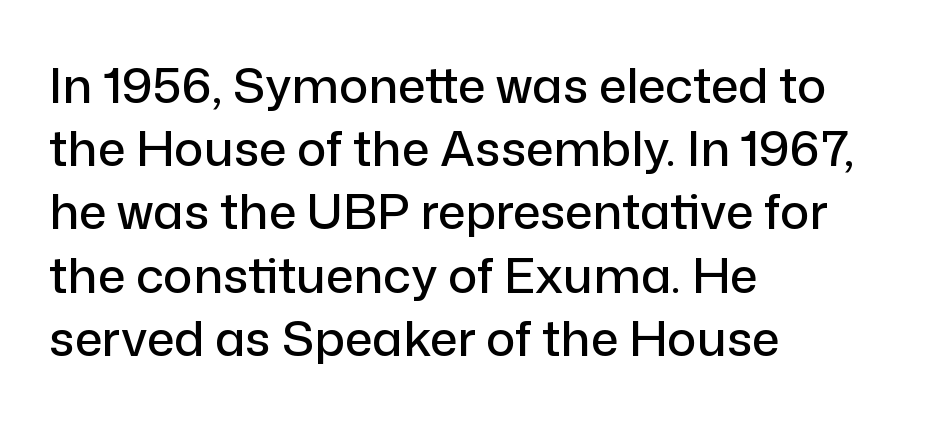
The image shows 49 px sans-serif type, upright; set left-aligned, normal line spacing (1.29x), normal letter spacing, not underlined; low stroke contrast and a medium x-height.
